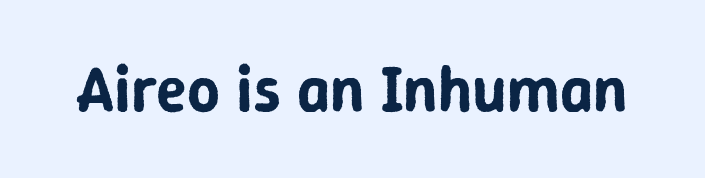
Q: Is the text italic (slanted)? A: No, it is upright.
Q: Is the typeface a serif or a sans-serif typeface? A: Sans-serif.
Q: Is the text underlined? A: No.
Q: Is the spacing between letters normal or unusually wide? A: Normal.
Q: Width (condensed, normal, or wide)? A: Normal.
Q: Stroke contrast? A: Low.
Q: x-height? A: Medium.
Q: Monospaced? A: No.
